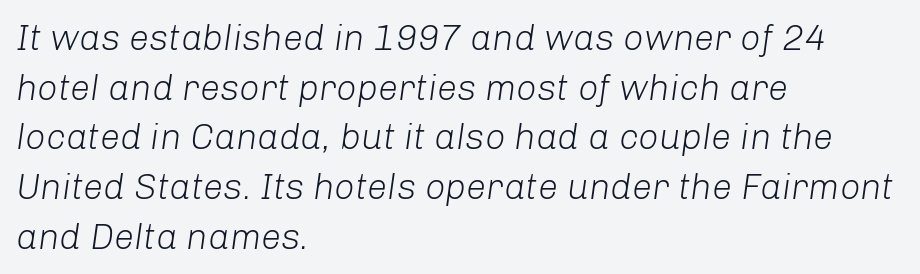
The image shows 36 px light type, italic (leaning right); set left-aligned, normal line spacing (1.38x), normal letter spacing, not underlined; low stroke contrast and a medium x-height.
